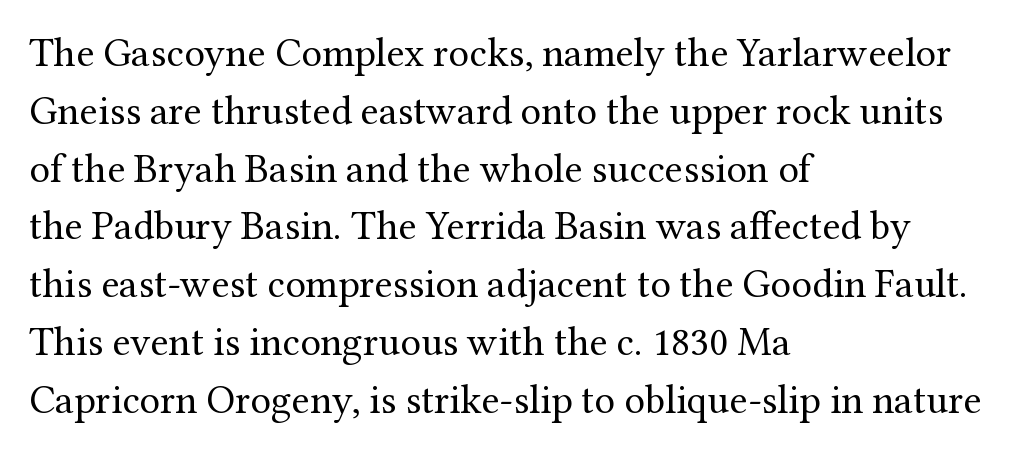
{"serif": "yes", "italic": "no", "bold": "no", "weight": "regular", "width": "normal", "stroke_contrast": "medium", "x_height": "medium", "monospaced": "no", "underline": "no", "align": "left", "line_spacing": "normal", "line_spacing_ratio": 1.41, "letter_spacing": "normal", "letter_spacing_em": 0.0, "glyph_px": 41}
